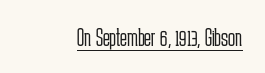
{"italic": "no", "bold": "no", "underline": "yes", "letter_spacing": "normal", "letter_spacing_em": 0.0, "glyph_px": 26}
